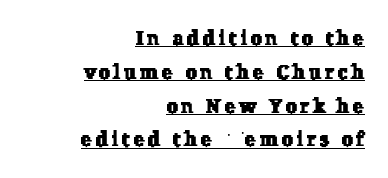
Q: Is the text underlined? A: Yes.
Q: How is the paragraph aligned? A: Right-aligned.
Q: Is the spacing between lines tight, normal or loose? A: Normal.
